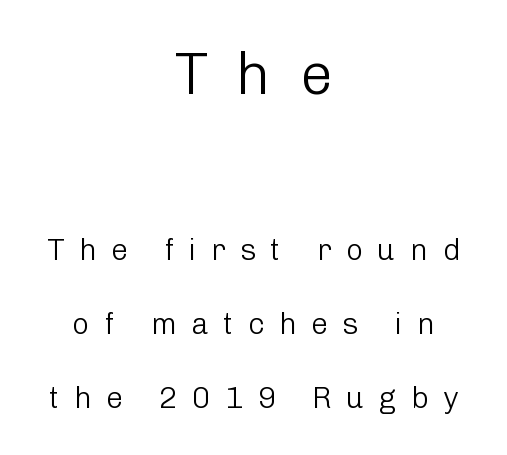
Q: Is the text bold? A: No.
Q: Is the text italic (slanted)? A: No, it is upright.
Q: Is the typeface a serif or a sans-serif typeface? A: Sans-serif.
Q: Is the text underlined? A: No.
Q: How is the paragraph aligned? A: Centered.
Q: Is the spacing between letters normal or unusually wide? A: Unusually wide.
Q: Is the spacing between lines tight, normal or loose? A: Loose.
Q: Which block of text is set in a larger size, the first (top) or the second (bottom)? A: The first (top) one.
Q: Width (condensed, normal, or wide)? A: Normal.
Q: Stroke contrast? A: Low.
Q: x-height? A: Medium.
Q: Monospaced? A: No.
